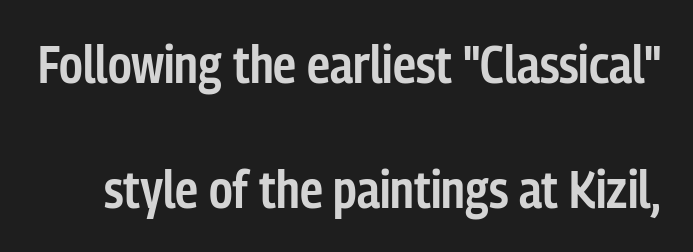
The image shows 52 px semibold, condensed sans-serif type, upright; set loose line spacing (2.4x), normal letter spacing, not underlined; low stroke contrast and a medium x-height.
